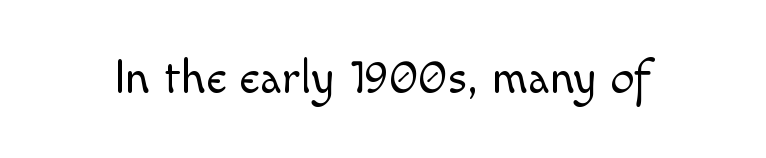
{"serif": "no", "italic": "no", "bold": "no", "weight": "light", "width": "normal", "x_height": "small", "monospaced": "no", "underline": "no", "letter_spacing": "normal", "letter_spacing_em": 0.0, "glyph_px": 48}
